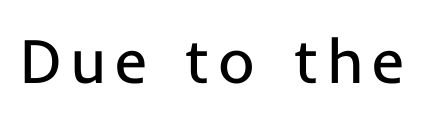
In terms of letterform style, serifs are entirely absent. Descenders are the only things crossing below the line. You can tell it's not italic because the verticals are truly vertical. Spacing verdict: proportional, widths tailored to each character. Each stroke keeps to a modest, everyday thickness or less.
